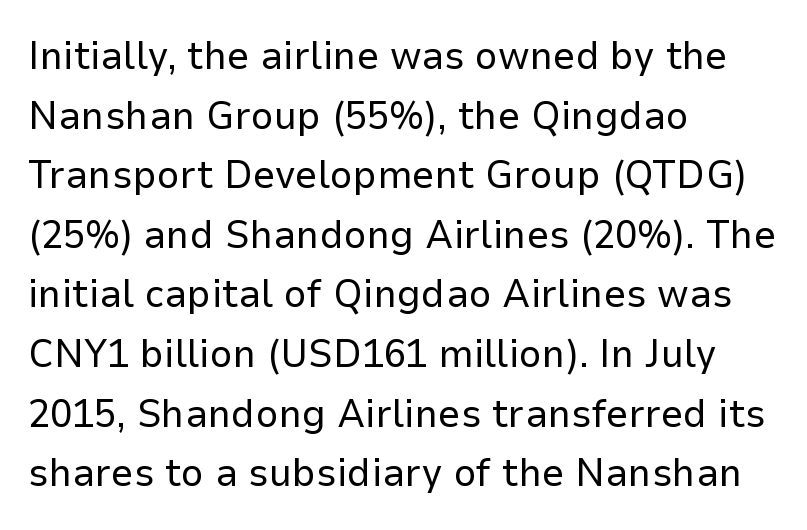
Grotesque or geometric, the face here clearly has no serifs. Does the copy run flush right? No — it runs flush left. Does the lettering tilt? It doesn't — this is upright. The line-height multiplier appears to be the usual default.
